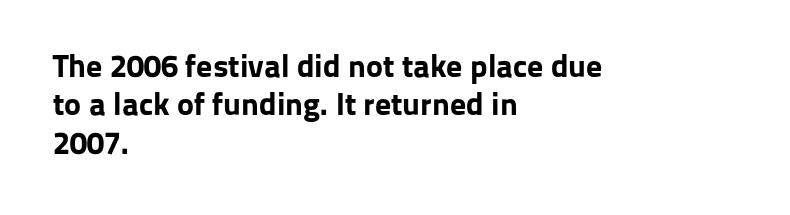
Q: Is the text bold? A: Yes.
Q: Is the text italic (slanted)? A: No, it is upright.
Q: Is the typeface a serif or a sans-serif typeface? A: Sans-serif.
Q: Is the text underlined? A: No.
Q: How is the paragraph aligned? A: Left-aligned.
Q: Is the spacing between letters normal or unusually wide? A: Normal.
Q: Width (condensed, normal, or wide)? A: Normal.
Q: Stroke contrast? A: Low.
Q: x-height? A: Medium.
Q: Monospaced? A: No.
